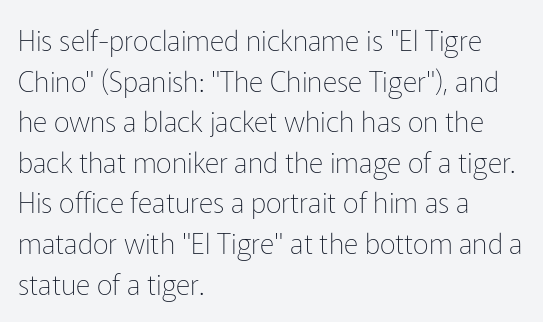
The baseline area is clear. Successive baselines arrive at the customary interval. Tracking value appears to be zero — textbook default spacing. Ink coverage per letter is moderate at most. Upright lettering throughout. The passage is arranged the way most books set body copy — flush left.
